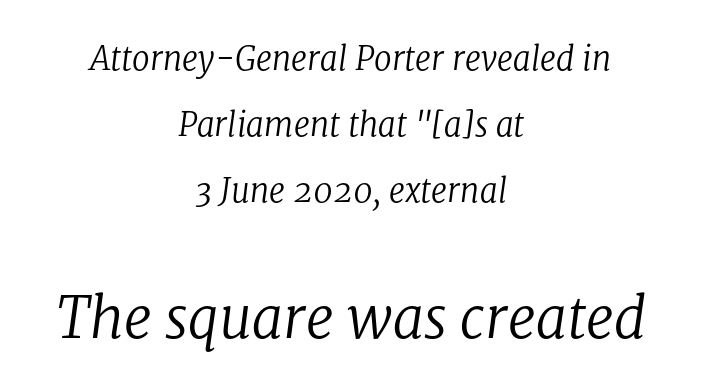
The image shows 56 px regular-weight serif type, italic (leaning right); set centered, loose line spacing (2.07x), normal letter spacing, not underlined; the second (bottom) block is 1.75x larger; low stroke contrast and a medium x-height.
